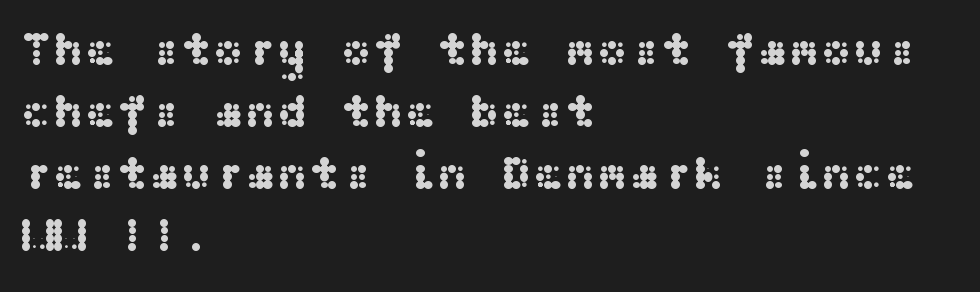
The image shows 48 px wide sans-serif type, upright; set left-aligned, normal line spacing (1.29x), normal letter spacing, not underlined; medium stroke contrast and a medium x-height.
